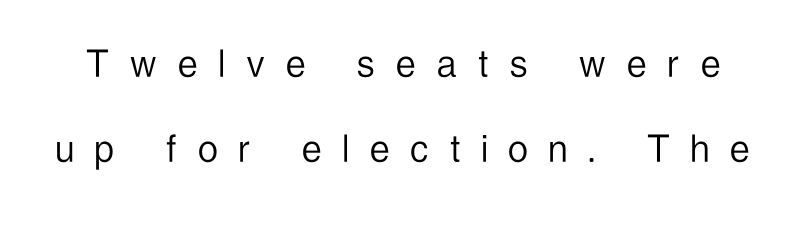
The font family rendered here belongs to the sans-serif group. Does the lettering tilt? It doesn't — this is upright. Vertical spacing — loose. This sample uses expanded letter spacing, leaving extra air between glyphs. Proportional: the letters do not fall into vertical columns.
